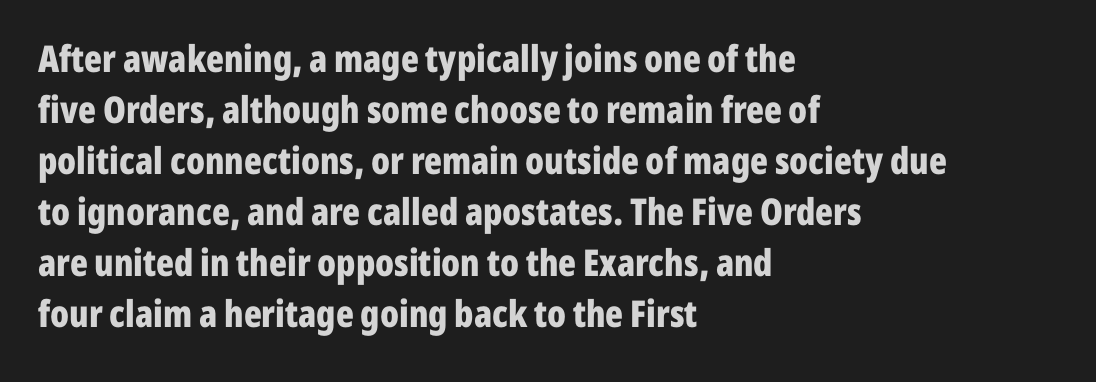
No feet cap the strokes, marking this as sans-serif type. Proportional: the letters do not fall into vertical columns. A bare baseline throughout the passage. What's the leading like? Ordinary, nothing unusual. On the weight axis this lands at bold, roughly 700. Nope, not italic — everything's standing straight.
